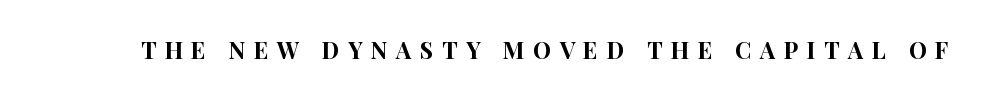
{"italic": "no", "underline": "no", "letter_spacing": "wide", "letter_spacing_em": 0.37, "glyph_px": 23}
